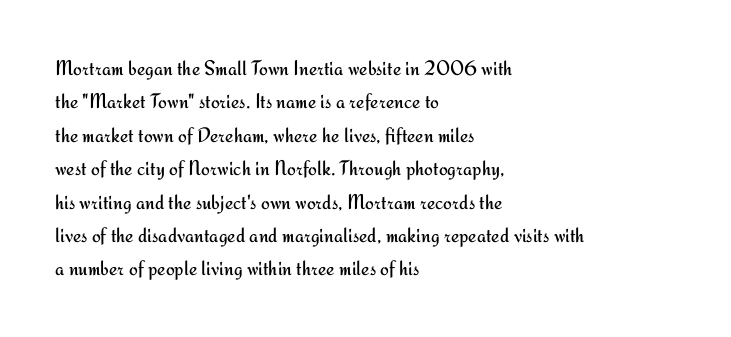
{"italic": "no", "bold": "no", "underline": "no", "align": "left", "line_spacing": "normal", "line_spacing_ratio": 1.59, "letter_spacing": "normal", "letter_spacing_em": 0.0, "glyph_px": 21}
